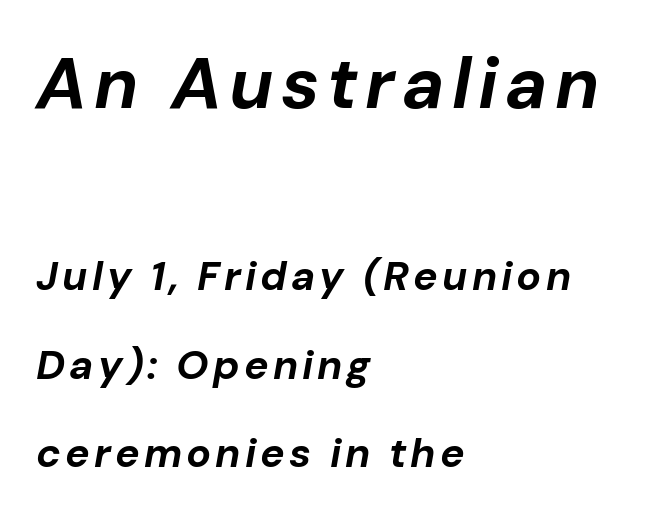
If you drew a line through each stem, it would be angled. Casual observation: everything's shoved over to the left. Scale decreases going downward across the two blocks. Any mark beneath the type? The region is blank. Interline gaps are noticeably wide in this sample.
